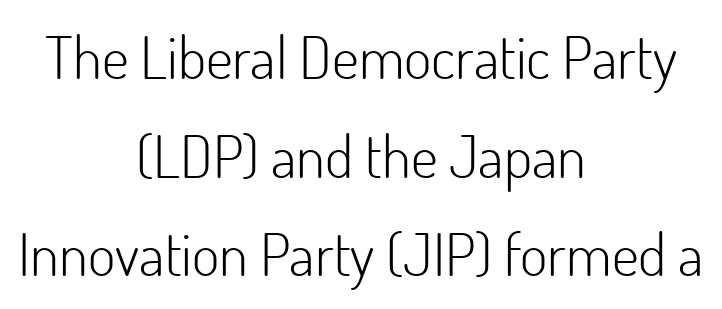
Q: Is the text bold? A: No.
Q: Is the text italic (slanted)? A: No, it is upright.
Q: Is the typeface a serif or a sans-serif typeface? A: Sans-serif.
Q: Is the text underlined? A: No.
Q: How is the paragraph aligned? A: Centered.
Q: Is the spacing between letters normal or unusually wide? A: Normal.
Q: Is the spacing between lines tight, normal or loose? A: Normal.
Q: Width (condensed, normal, or wide)? A: Normal.
Q: Stroke contrast? A: Low.
Q: x-height? A: Small.
Q: Monospaced? A: No.
